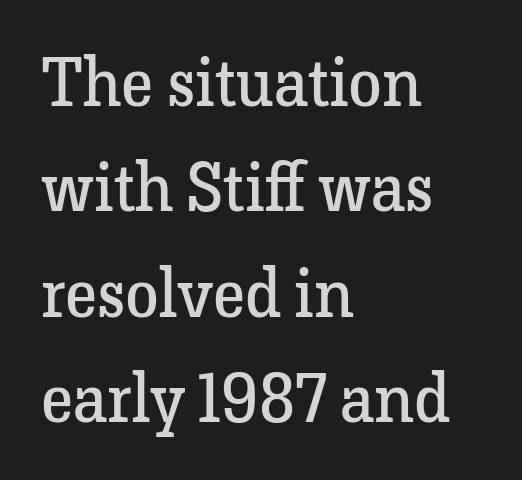
Q: Is the text bold? A: No.
Q: Is the text italic (slanted)? A: No, it is upright.
Q: Is the typeface a serif or a sans-serif typeface? A: Serif.
Q: Is the text underlined? A: No.
Q: How is the paragraph aligned? A: Left-aligned.
Q: Is the spacing between letters normal or unusually wide? A: Normal.
Q: Is the spacing between lines tight, normal or loose? A: Normal.
Q: Width (condensed, normal, or wide)? A: Normal.
Q: Stroke contrast? A: Low.
Q: x-height? A: Medium.
Q: Monospaced? A: No.
